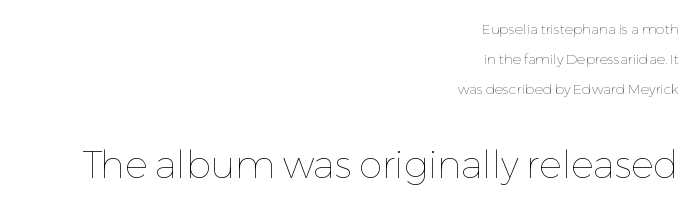
The image shows 38 px thin type, upright; set right-aligned, loose line spacing (2.16x), normal letter spacing, not underlined; the second (bottom) block is 2.71x larger; low stroke contrast and a medium x-height.
